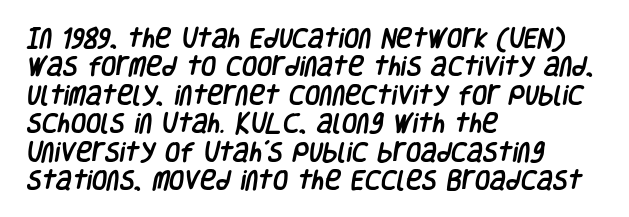
Q: Is the text underlined? A: No.
Q: How is the paragraph aligned? A: Left-aligned.
Q: Is the spacing between letters normal or unusually wide? A: Normal.
Q: Is the spacing between lines tight, normal or loose? A: Normal.
